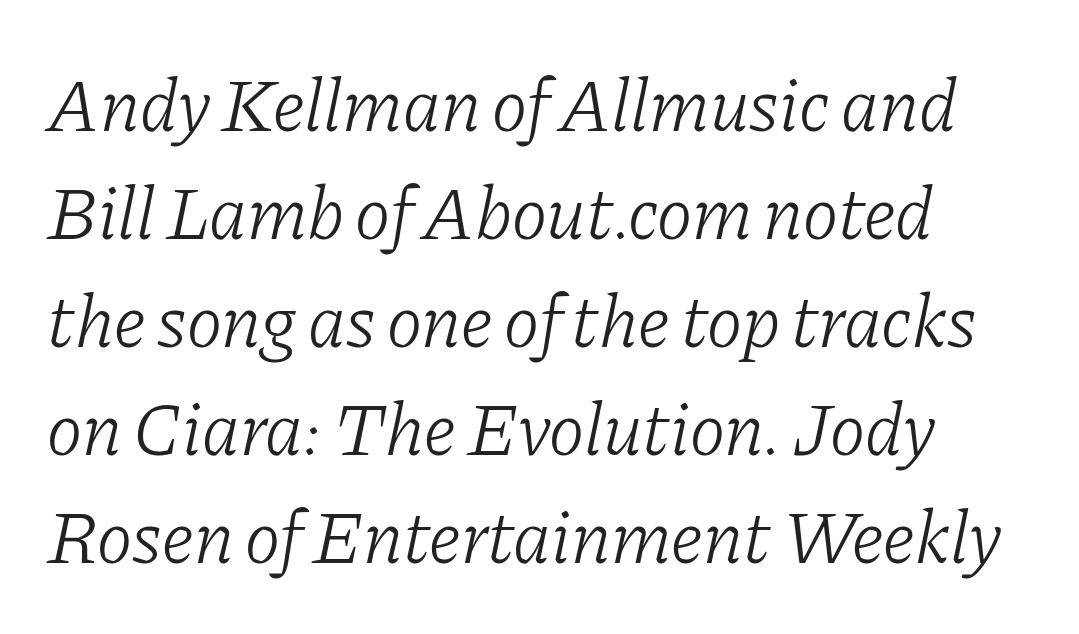
{"serif": "yes", "italic": "yes", "lean": "right", "slant_degrees": 11, "bold": "no", "weight": "light", "width": "normal", "stroke_contrast": "low", "x_height": "medium", "monospaced": "no", "underline": "no", "align": "left", "line_spacing": "normal", "line_spacing_ratio": 1.44, "letter_spacing": "normal", "letter_spacing_em": 0.0, "glyph_px": 75}
